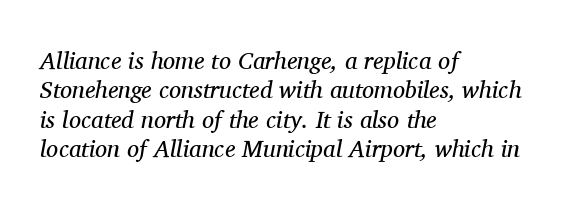
Q: Is the text bold? A: No.
Q: Is the text italic (slanted)? A: Yes, it leans right by about 11 degrees.
Q: Is the text underlined? A: No.
Q: How is the paragraph aligned? A: Left-aligned.
Q: Is the spacing between letters normal or unusually wide? A: Normal.
